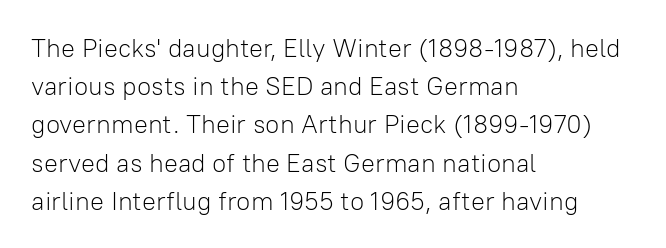
The vertical gap from one line to the next is medium. Quick note: underline off. The characters are drawn with everyday or finer stroke widths. A typesetter would mark this as roman, not italic. Caption: multi-line text, flush left, ragged right.
